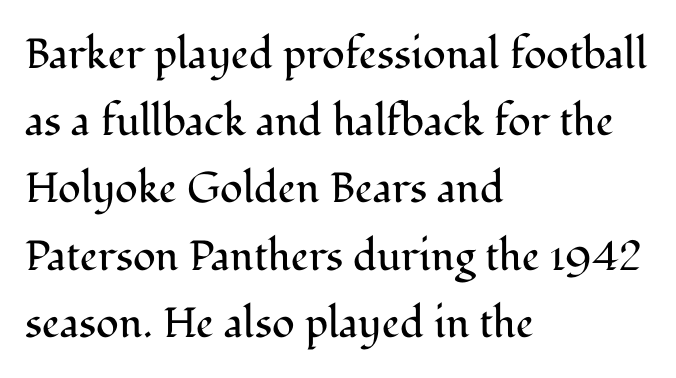
{"serif": "yes", "italic": "no", "bold": "no", "weight": "regular", "width": "normal", "stroke_contrast": "medium", "x_height": "medium", "monospaced": "no", "underline": "no", "align": "left", "line_spacing": "normal", "line_spacing_ratio": 1.6, "letter_spacing": "normal", "letter_spacing_em": 0.0, "glyph_px": 42}
